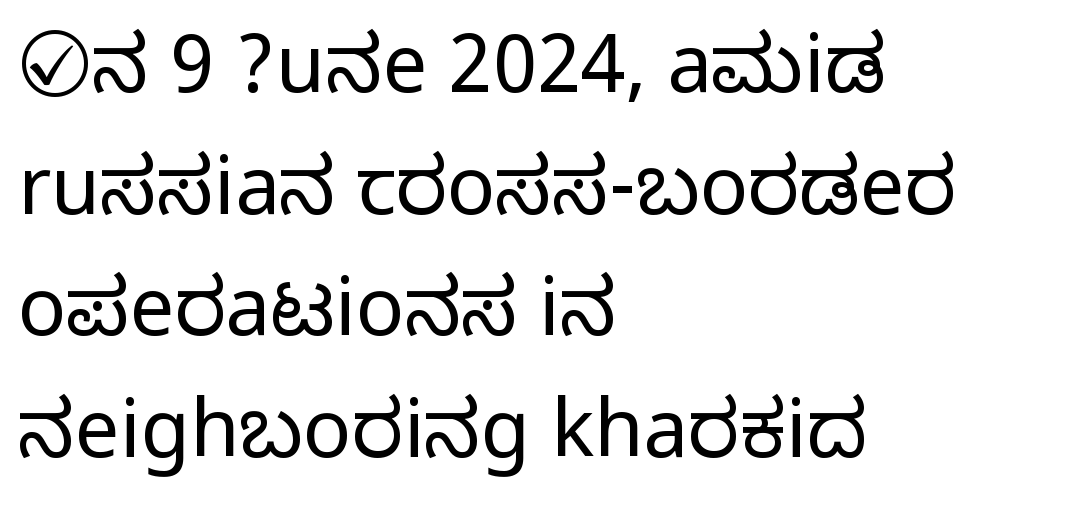
The passage shown is not underscored anywhere. Proportional: the letters do not fall into vertical columns. Words appear dense and cohesive because spacing is normal. Normally led — the rows are evenly, conventionally spaced. When letters stand straight like this, we call the style roman or upright. Serif or sans? Sans — the stroke terminals are bare.
